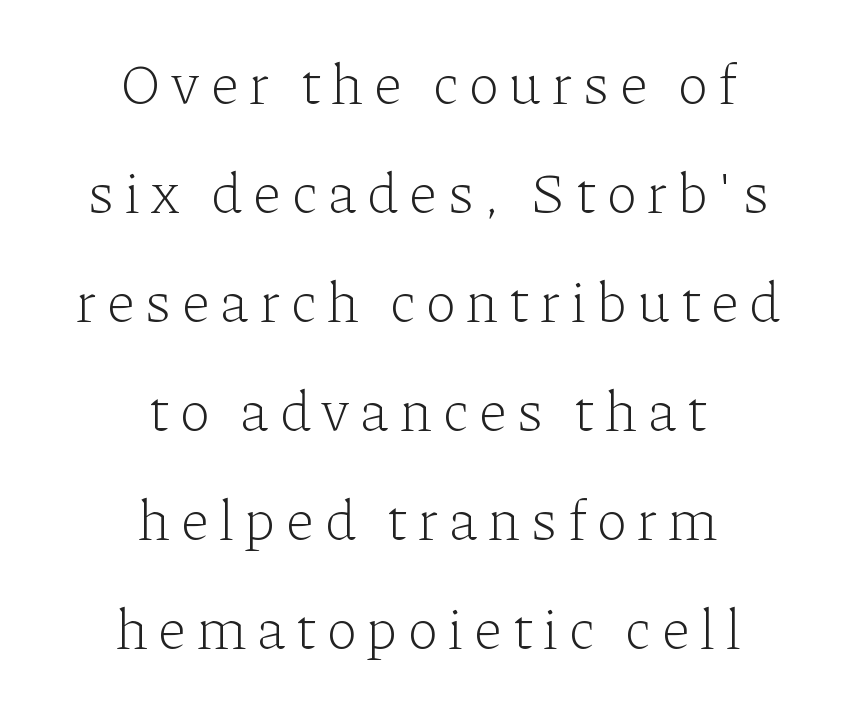
{"serif": "yes", "italic": "no", "bold": "no", "weight": "light", "width": "normal", "stroke_contrast": "low", "x_height": "medium", "monospaced": "no", "underline": "no", "align": "center", "line_spacing_ratio": 1.88, "glyph_px": 58}
